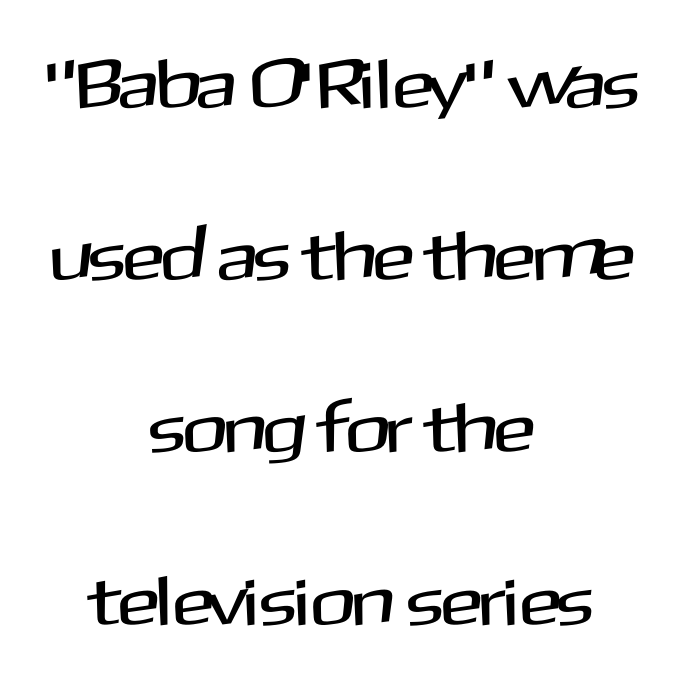
Italic? Not at all — the glyphs are vertical. Notice how the passage keeps no hard edge, just a central spine. Underline: absent. Compared with typical body copy, the letter spacing here is the same.
